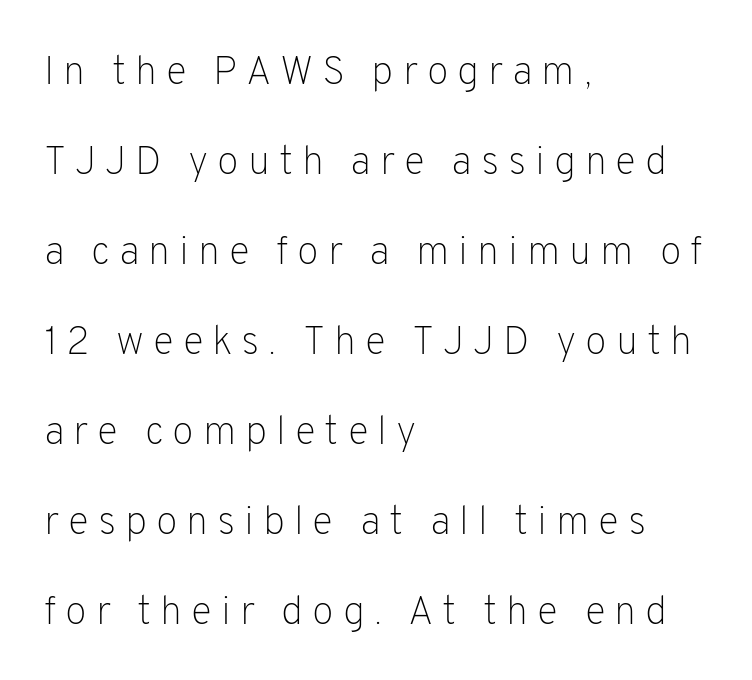
Q: Is the text bold? A: No.
Q: Is the text italic (slanted)? A: No, it is upright.
Q: Is the typeface a serif or a sans-serif typeface? A: Sans-serif.
Q: Is the text underlined? A: No.
Q: How is the paragraph aligned? A: Left-aligned.
Q: Is the spacing between letters normal or unusually wide? A: Unusually wide.
Q: Is the spacing between lines tight, normal or loose? A: Loose.
Q: Width (condensed, normal, or wide)? A: Normal.
Q: Stroke contrast? A: Low.
Q: x-height? A: Medium.
Q: Monospaced? A: No.
